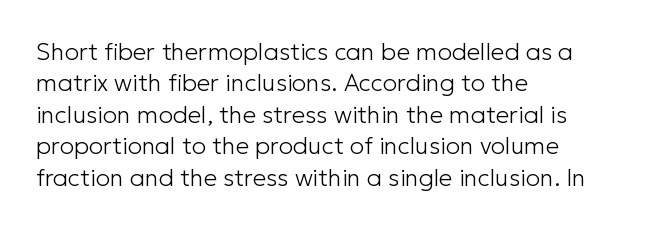
What stands out about the letter spacing? Nothing — it is the standard amount. Unmarked baselines from the first word to the last. The rendering anchors every line to the left-hand side. Regarding leading, the lines here are spaced in the standard way. Compared with a typical body face, this is equally light or lighter still. In terms of posture, this sample is upright.
